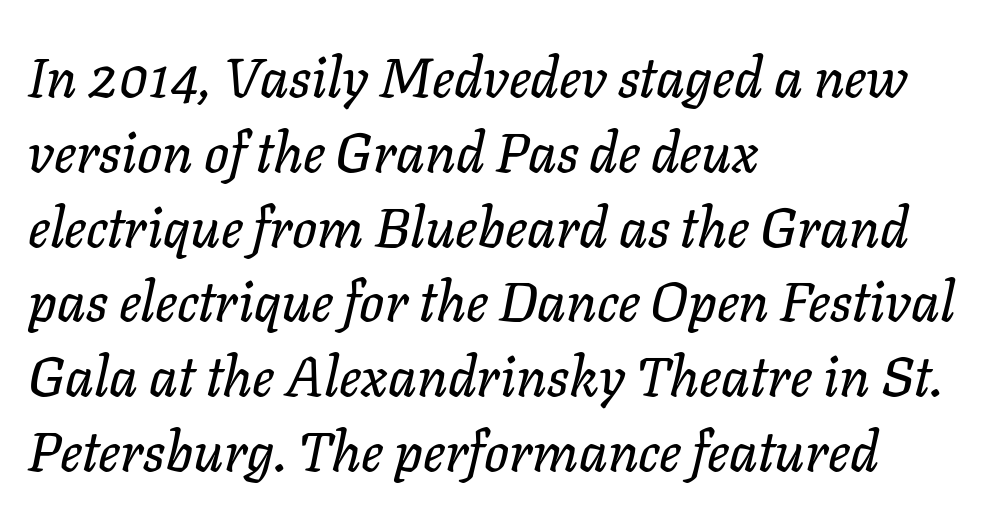
The image shows 55 px text type, italic (leaning right); set left-aligned, normal line spacing (1.36x), normal letter spacing, not underlined; low stroke contrast and a medium x-height.
